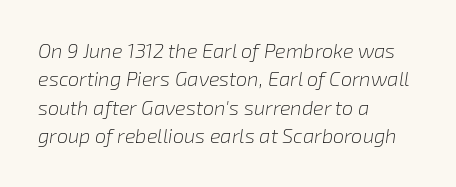
The image shows 20 px text type, italic (leaning right); set left-aligned, normal line spacing (1.42x), normal letter spacing, not underlined.
